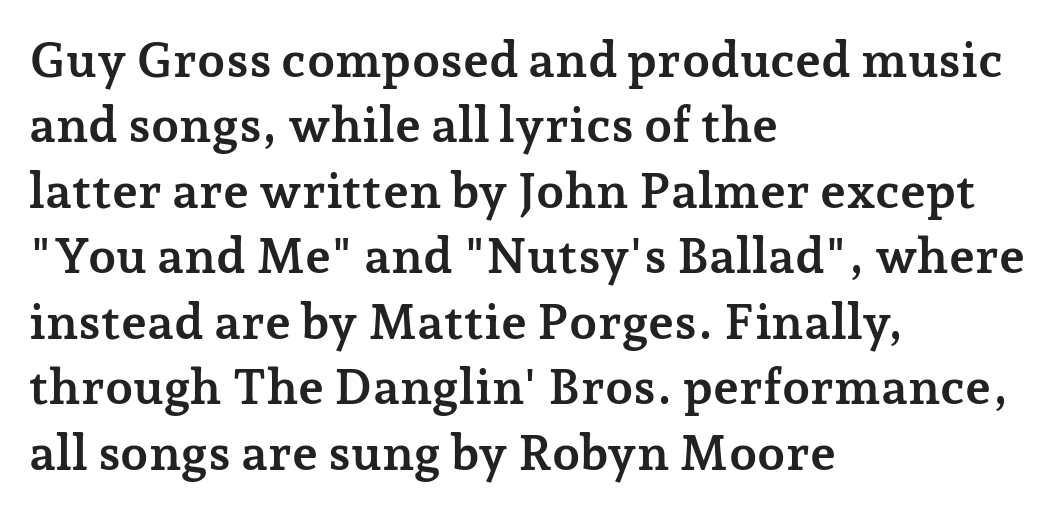
Unlike a clean sans, this face finishes its strokes with serifs. Here the glyphs are tracked normally, forming tight word shapes. The string is rendered with underlining switched off. Proportional: the letters do not fall into vertical columns. Normally led — the rows are evenly, conventionally spaced. A student would call this left alignment; a typographer would say flush left, rag right.
